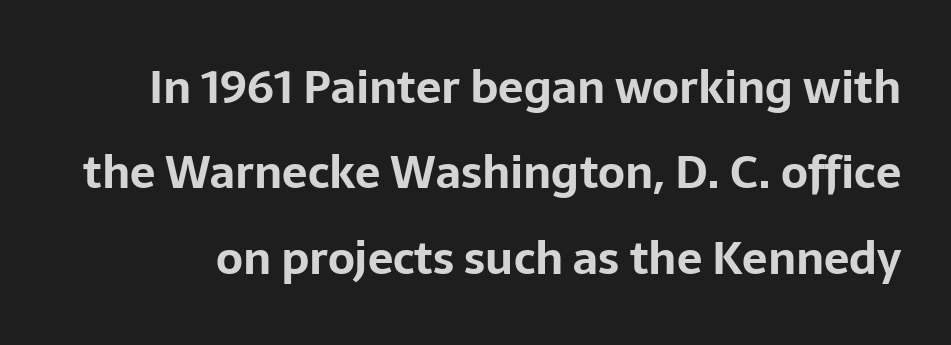
The image shows 45 px bold sans-serif type, upright; set loose line spacing (1.9x), normal letter spacing, not underlined; low stroke contrast and a medium x-height.
